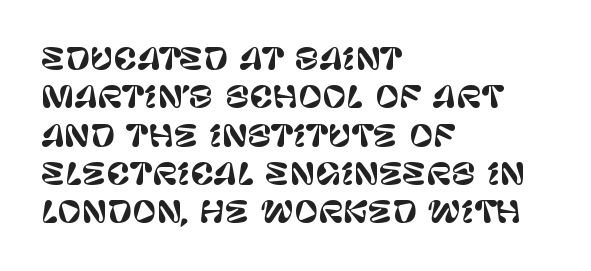
Q: Is the text italic (slanted)? A: Yes.
Q: Is the typeface a serif or a sans-serif typeface? A: Sans-serif.
Q: Is the text underlined? A: No.
Q: How is the paragraph aligned? A: Left-aligned.
Q: Is the spacing between letters normal or unusually wide? A: Normal.
Q: Is the spacing between lines tight, normal or loose? A: Normal.
Q: Width (condensed, normal, or wide)? A: Normal.
Q: Stroke contrast? A: Low.
Q: x-height? A: Large.
Q: Monospaced? A: No.
